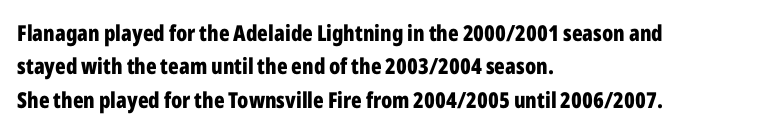
{"italic": "no", "bold": "yes", "underline": "no", "align": "left", "line_spacing": "normal", "line_spacing_ratio": 1.52, "letter_spacing": "normal", "letter_spacing_em": 0.0, "glyph_px": 22}
